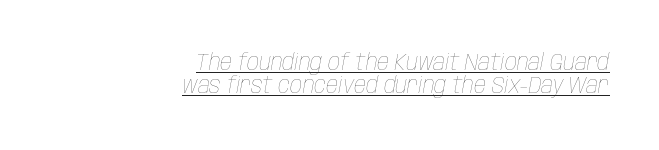
Q: Is the text bold? A: No.
Q: Is the text italic (slanted)? A: Yes, it leans right by about 10 degrees.
Q: Is the text underlined? A: Yes.
Q: How is the paragraph aligned? A: Right-aligned.
Q: Is the spacing between letters normal or unusually wide? A: Normal.
Q: Is the spacing between lines tight, normal or loose? A: Tight.
